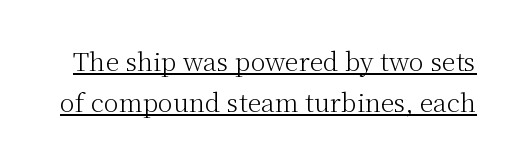
Summary of vertical rhythm: regular, with standard interline spacing. The strokes are not fattened; the text isn't bold. The string is rendered with underlining switched on. What stands out about the letter spacing? Nothing — it is the standard amount.
